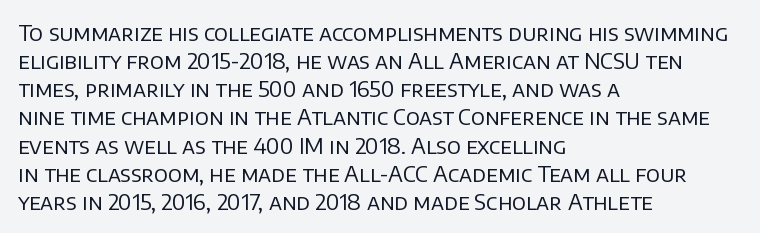
The image shows 22 px text type, upright; set left-aligned, normal line spacing (1.28x), normal letter spacing, not underlined.
